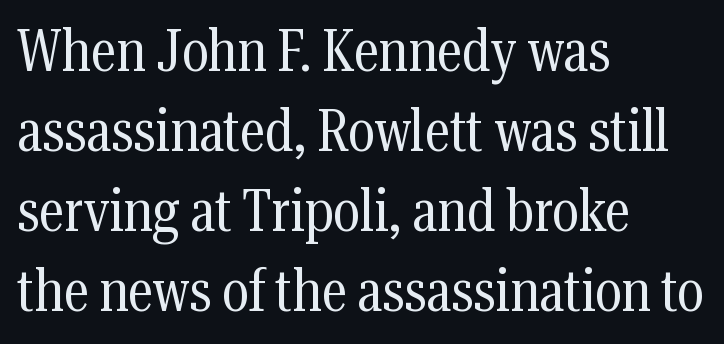
{"serif": "yes", "italic": "no", "bold": "no", "weight": "regular", "width": "condensed", "stroke_contrast": "medium", "x_height": "medium", "monospaced": "no", "underline": "no", "align": "left", "line_spacing": "normal", "line_spacing_ratio": 1.38, "letter_spacing": "normal", "letter_spacing_em": 0.0, "glyph_px": 58}
